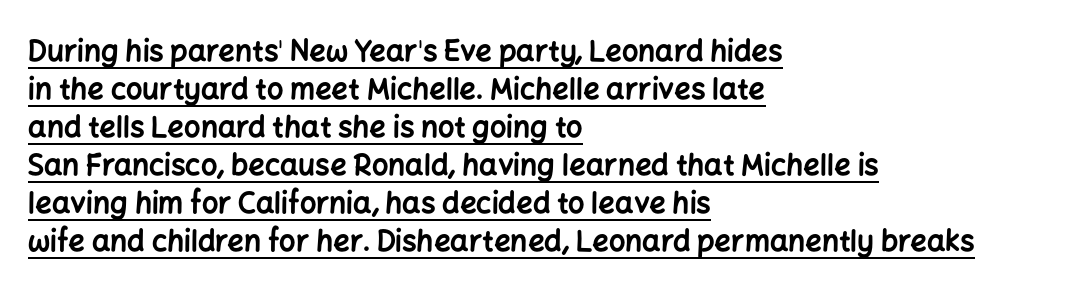
Underlined type. Looks like regular typesetting: each glyph gets only the width it needs. The compositor pushed each line to the left boundary. The lettering holds an erect, upright posture throughout.
